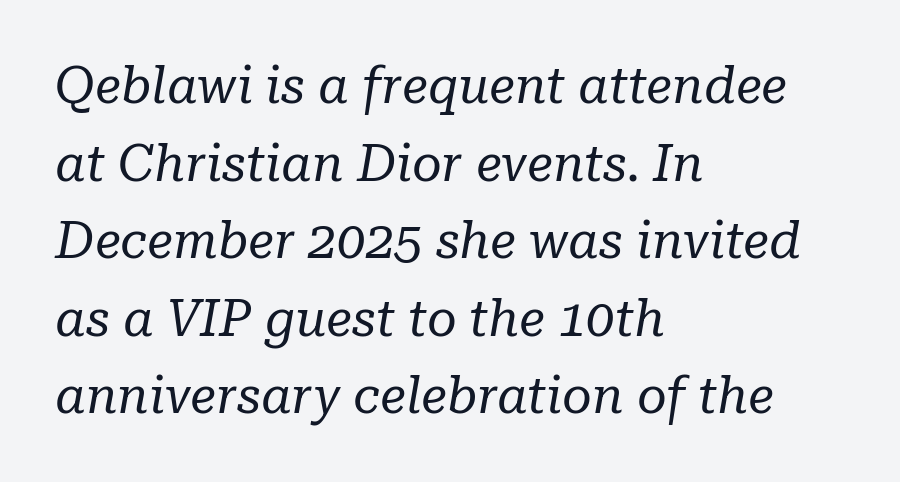
The image shows 51 px regular-weight serif type, italic (leaning right); set left-aligned, normal line spacing (1.52x), normal letter spacing, not underlined; low stroke contrast and a medium x-height.
